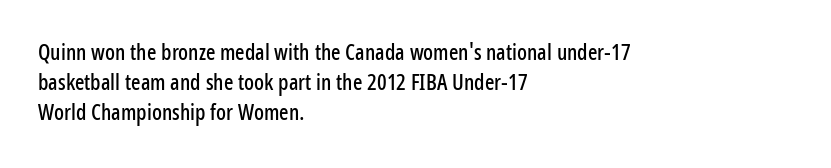
The lettering stays uniformly vertical, giving the passage a roman look. The text block is weighted toward the left margin, trailing off unevenly rightward. A typesetter would call this zero additional tracking. Evenly set lines give the paragraph a standard silhouette.
